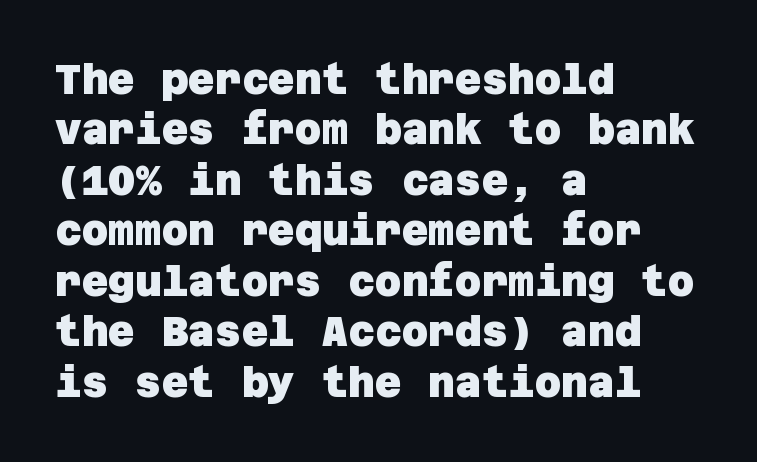
Q: Is the text bold? A: Yes.
Q: Is the typeface a serif or a sans-serif typeface? A: Sans-serif.
Q: Is the text underlined? A: No.
Q: How is the paragraph aligned? A: Left-aligned.
Q: Is the spacing between letters normal or unusually wide? A: Normal.
Q: Width (condensed, normal, or wide)? A: Normal.
Q: Stroke contrast? A: Low.
Q: x-height? A: Large.
